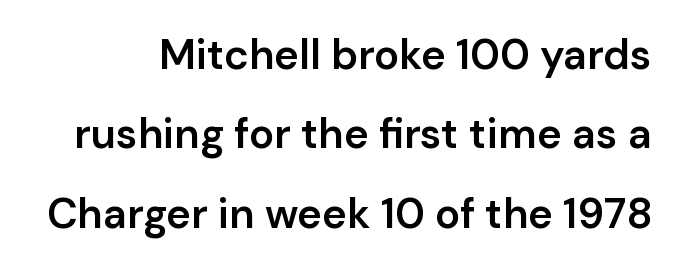
Rule under the text: the space is simply empty. Words appear dense and cohesive because spacing is normal. Posture: vertical. In terms of letterform style, serifs are entirely absent.
